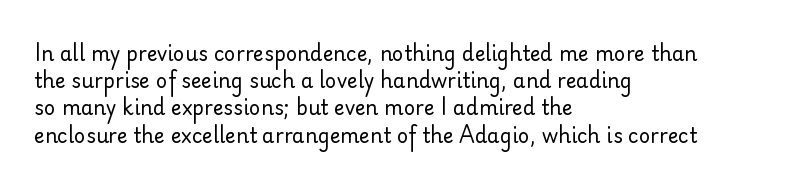
The text block is weighted toward the left margin, trailing off unevenly rightward. Summary of vertical rhythm: regular, with standard interline spacing. Spacing between characters is what you'd get straight out of the box. The letterforms sit at book weight or below.
